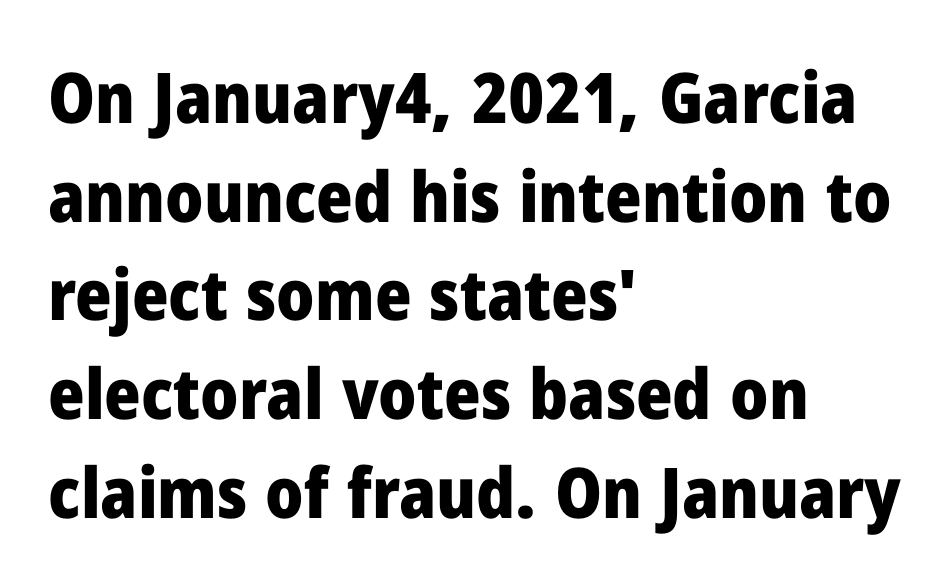
{"serif": "no", "italic": "no", "bold": "yes", "weight": "heavy", "width": "normal", "stroke_contrast": "low", "x_height": "medium", "monospaced": "no", "underline": "no", "align": "left", "line_spacing": "normal", "line_spacing_ratio": 1.41, "letter_spacing": "normal", "letter_spacing_em": 0.0, "glyph_px": 70}
